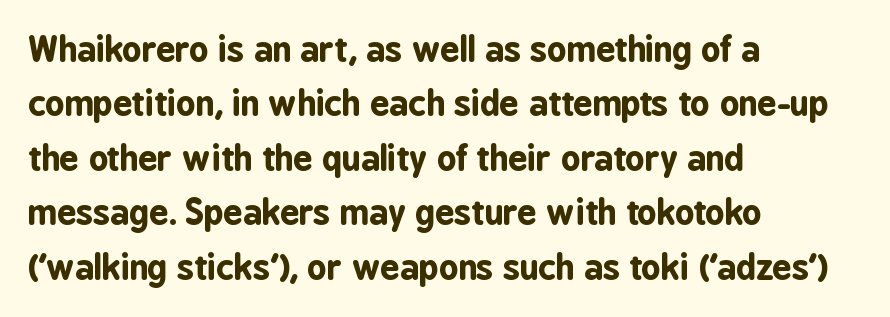
{"serif": "no", "italic": "no", "bold": "yes", "weight": "bold", "width": "condensed", "stroke_contrast": "low", "x_height": "medium", "monospaced": "no", "underline": "no", "align": "left", "line_spacing": "normal", "line_spacing_ratio": 1.6, "letter_spacing": "normal", "letter_spacing_em": 0.0, "glyph_px": 34}
